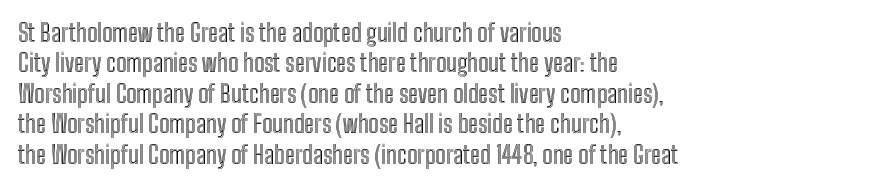
Unmarked baselines from the first word to the last. Short and long lines alike share a common starting point at left. The horizontal fit of the characters is conventional and even. Leading matches the norm, producing a regular column. In terms of posture, this sample is upright.
